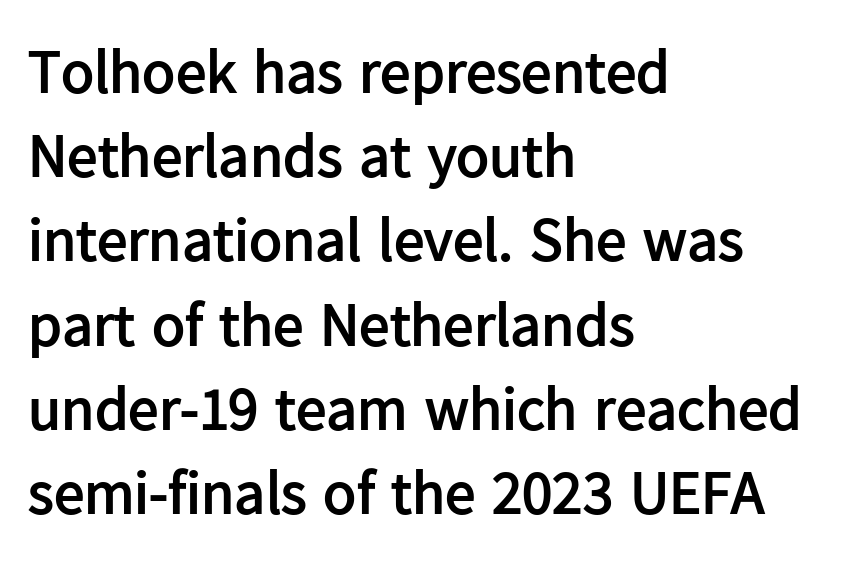
The image shows 61 px semibold sans-serif type, upright; set left-aligned, normal line spacing (1.38x), normal letter spacing, not underlined; low stroke contrast and a medium x-height.
